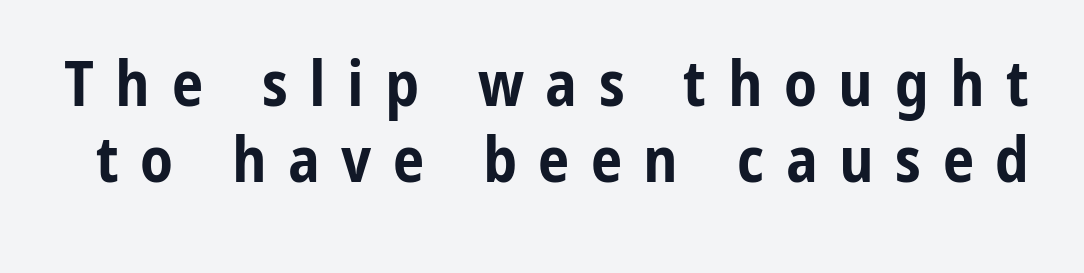
Q: Is the text bold? A: Yes.
Q: Is the text italic (slanted)? A: No, it is upright.
Q: Is the typeface a serif or a sans-serif typeface? A: Sans-serif.
Q: Is the text underlined? A: No.
Q: Is the spacing between letters normal or unusually wide? A: Unusually wide.
Q: Width (condensed, normal, or wide)? A: Condensed.
Q: Stroke contrast? A: Low.
Q: x-height? A: Medium.
Q: Monospaced? A: No.
